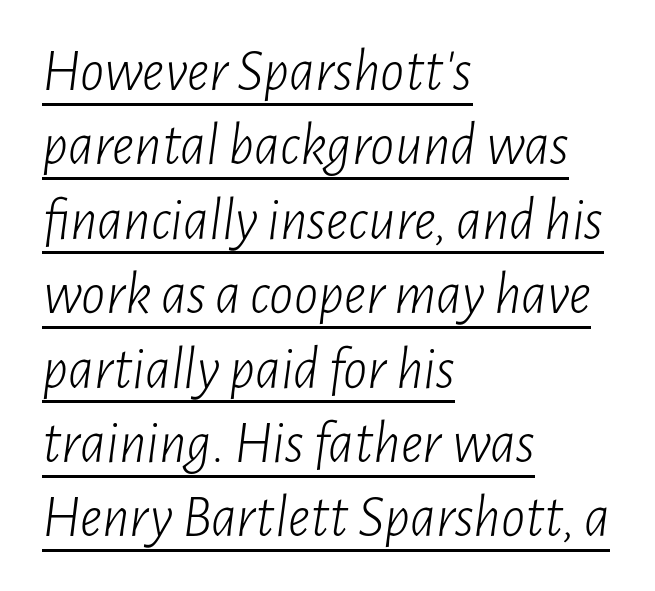
{"italic": "yes", "lean": "right", "slant_degrees": 7, "bold": "no", "weight": "light", "width": "condensed", "stroke_contrast": "low", "x_height": "medium", "monospaced": "no", "underline": "yes", "align": "left", "line_spacing_ratio": 1.24, "letter_spacing": "normal", "letter_spacing_em": 0.0, "glyph_px": 60}
